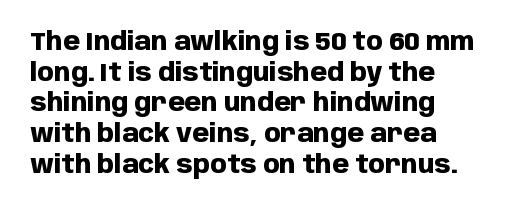
Tracking here is standard; glyphs follow each other at the usual distance. The font is running at its bold setting. Notice how the stems are strictly vertical — no italics here. The zone under the glyphs is completely vacant. The passage shown stacks its lines at a standard gap.
